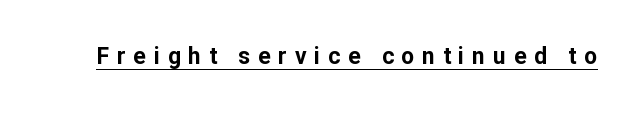
{"italic": "no", "bold": "yes", "underline": "yes", "letter_spacing": "wide", "letter_spacing_em": 0.34, "glyph_px": 23}
